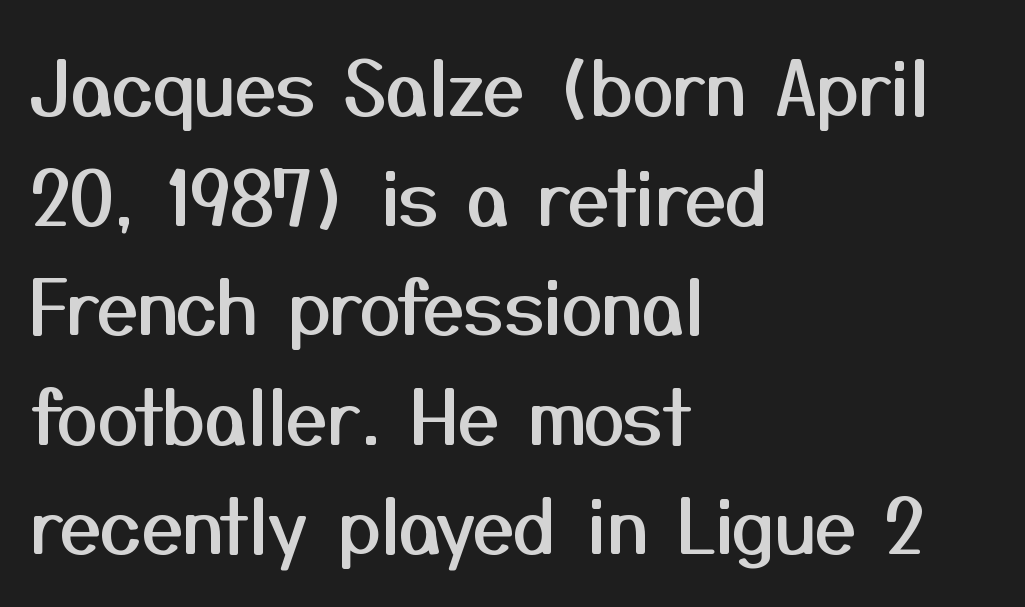
Reading down the column, the eye jumps a familiar distance to each next line. Bare-footed words on every line. Proportional: the letters do not fall into vertical columns. Designer's note — italics off, roman on. The letterforms sit shoulder to shoulder at normal distance. The paragraph shown leans on its left margin.
